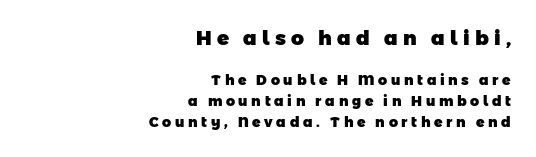
Q: Is the text bold? A: Yes.
Q: Is the text underlined? A: No.
Q: How is the paragraph aligned? A: Right-aligned.
Q: Is the spacing between letters normal or unusually wide? A: Unusually wide.
Q: Is the spacing between lines tight, normal or loose? A: Normal.
Q: Which block of text is set in a larger size, the first (top) or the second (bottom)? A: The first (top) one.
